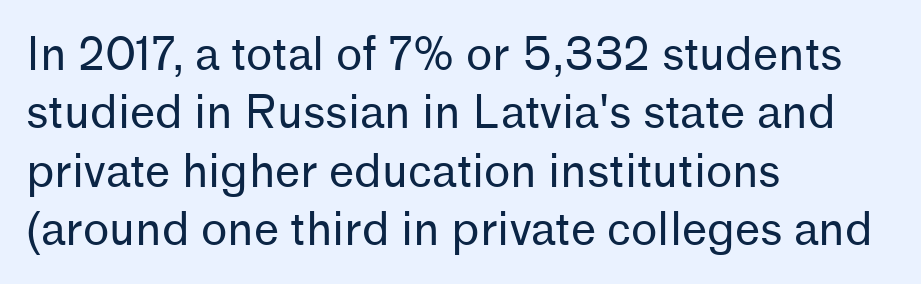
{"serif": "no", "italic": "no", "bold": "no", "weight": "regular", "width": "normal", "stroke_contrast": "low", "x_height": "medium", "monospaced": "no", "underline": "no", "align": "left", "line_spacing": "normal", "line_spacing_ratio": 1.3, "letter_spacing": "normal", "letter_spacing_em": 0.0, "glyph_px": 45}
